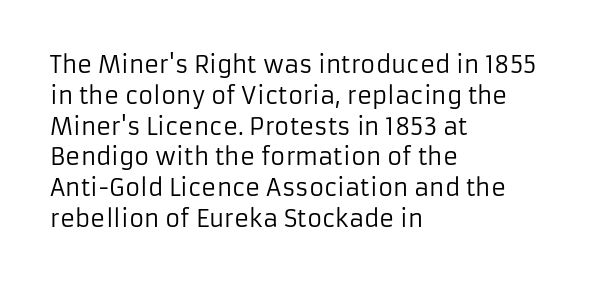
Q: Is the text bold? A: No.
Q: Is the text italic (slanted)? A: No, it is upright.
Q: Is the text underlined? A: No.
Q: How is the paragraph aligned? A: Left-aligned.
Q: Is the spacing between letters normal or unusually wide? A: Normal.
Q: Is the spacing between lines tight, normal or loose? A: Normal.
